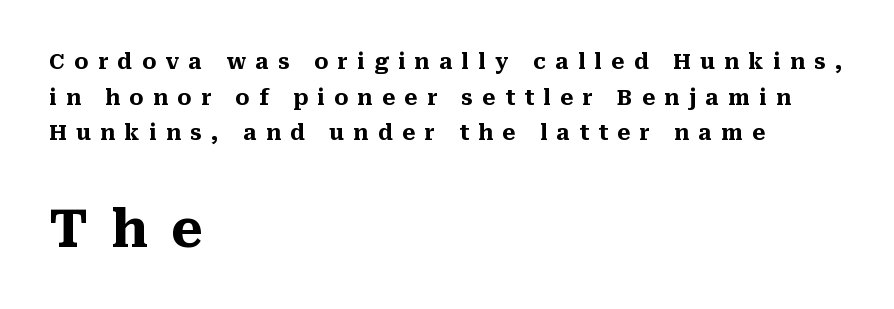
Q: Is the text bold? A: Yes.
Q: Is the text italic (slanted)? A: No, it is upright.
Q: Is the typeface a serif or a sans-serif typeface? A: Serif.
Q: Is the text underlined? A: No.
Q: How is the paragraph aligned? A: Left-aligned.
Q: Is the spacing between letters normal or unusually wide? A: Unusually wide.
Q: Is the spacing between lines tight, normal or loose? A: Normal.
Q: Which block of text is set in a larger size, the first (top) or the second (bottom)? A: The second (bottom) one.
Q: Width (condensed, normal, or wide)? A: Normal.
Q: Stroke contrast? A: Medium.
Q: x-height? A: Medium.
Q: Monospaced? A: No.
